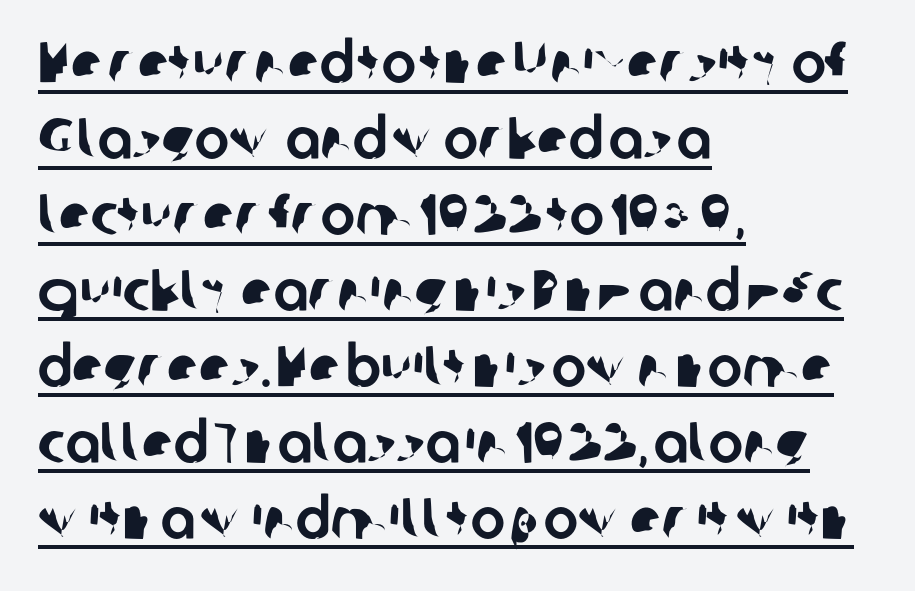
Q: Is the typeface a serif or a sans-serif typeface? A: Sans-serif.
Q: Is the text underlined? A: Yes.
Q: How is the paragraph aligned? A: Left-aligned.
Q: Is the spacing between letters normal or unusually wide? A: Normal.
Q: Is the spacing between lines tight, normal or loose? A: Normal.
Q: Width (condensed, normal, or wide)? A: Normal.
Q: Stroke contrast? A: Low.
Q: x-height? A: Medium.
Q: Monospaced? A: No.
